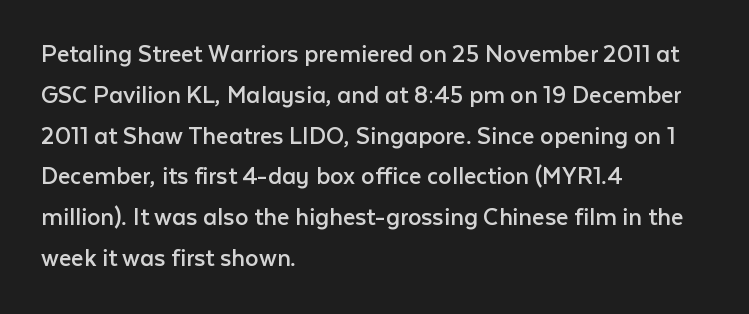
Q: Is the text bold? A: No.
Q: Is the text italic (slanted)? A: No, it is upright.
Q: Is the text underlined? A: No.
Q: How is the paragraph aligned? A: Left-aligned.
Q: Is the spacing between letters normal or unusually wide? A: Normal.
Q: Is the spacing between lines tight, normal or loose? A: Normal.
